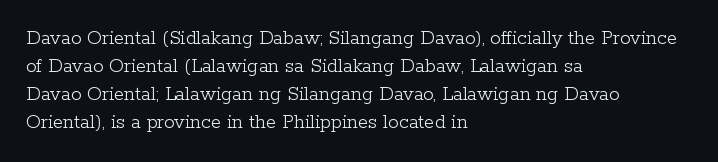
The image shows 21 px text type, upright; set left-aligned, normal line spacing (1.34x), normal letter spacing, not underlined.
